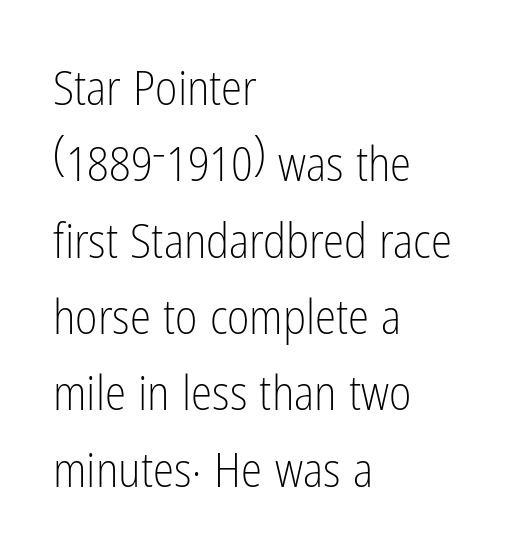
The image shows 48 px light, condensed sans-serif type, upright; set left-aligned, normal line spacing (1.59x), normal letter spacing, not underlined; low stroke contrast and a medium x-height.
